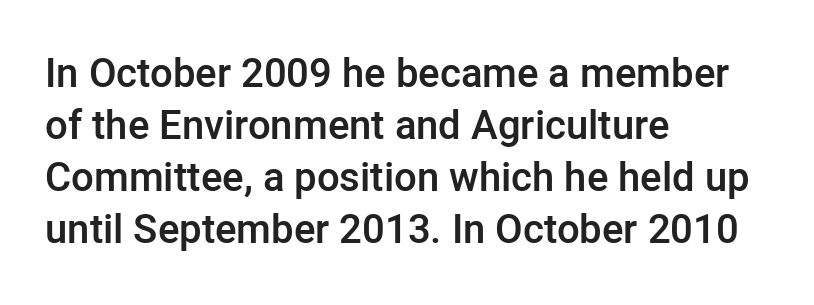
{"serif": "no", "italic": "no", "bold": "semi", "weight": "semibold", "width": "normal", "stroke_contrast": "low", "x_height": "medium", "monospaced": "no", "underline": "no", "align": "left", "line_spacing": "normal", "line_spacing_ratio": 1.3, "letter_spacing": "normal", "letter_spacing_em": 0.0, "glyph_px": 40}
